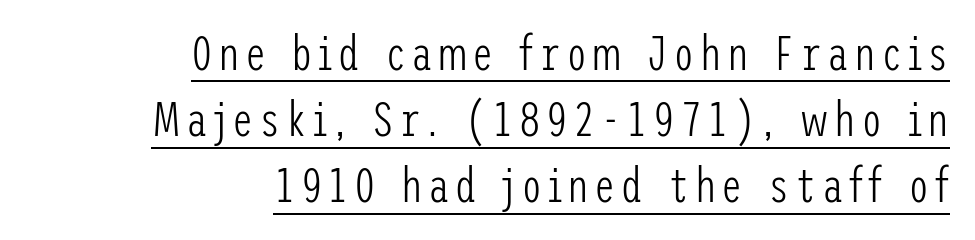
The image shows 48 px light, condensed sans-serif type, upright; set right-aligned, normal line spacing (1.38x), underlined; low stroke contrast and a medium x-height.
